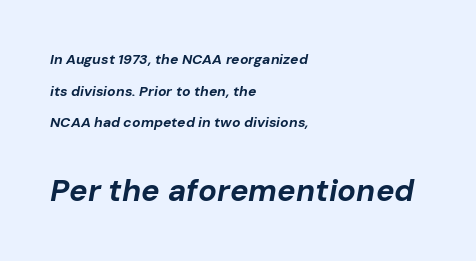
Q: Is the text bold? A: Yes.
Q: Is the text italic (slanted)? A: Yes, it leans right by about 10 degrees.
Q: Is the text underlined? A: No.
Q: How is the paragraph aligned? A: Left-aligned.
Q: Is the spacing between letters normal or unusually wide? A: Normal.
Q: Is the spacing between lines tight, normal or loose? A: Loose.
Q: Which block of text is set in a larger size, the first (top) or the second (bottom)? A: The second (bottom) one.
Q: Width (condensed, normal, or wide)? A: Normal.
Q: Stroke contrast? A: Low.
Q: x-height? A: Medium.
Q: Monospaced? A: No.
